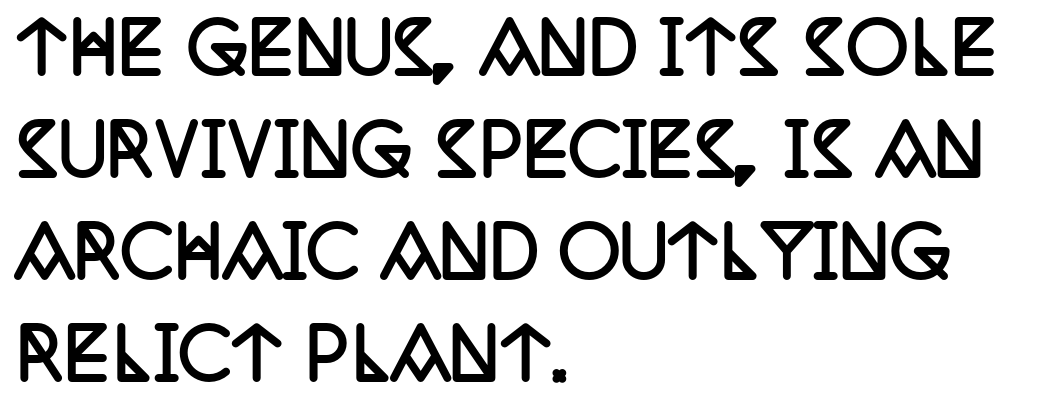
Small tapered or slab feet sit at the stroke ends, so this counts as serif. Students, note that the glyphs here touch the page at normal intervals. You'd pick this weight for a headline — it's a proper bold. A typesetter would mark this as roman, not italic. You could not count columns in this text — the font is proportionally spaced.
